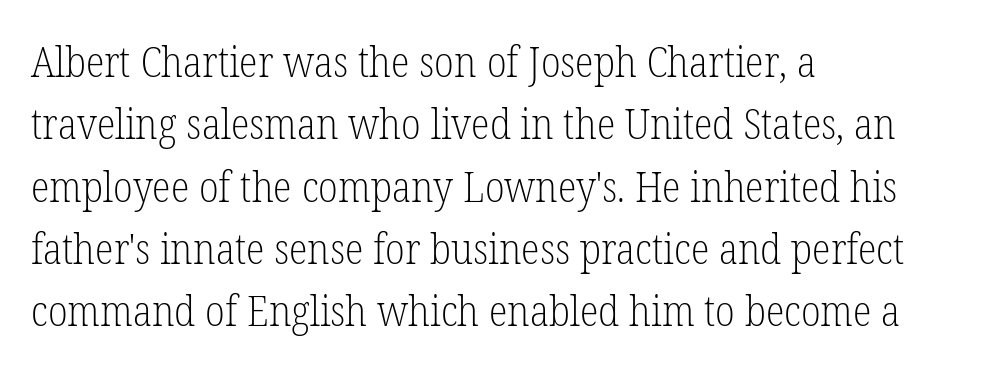
{"serif": "yes", "italic": "no", "bold": "no", "weight": "light", "width": "condensed", "stroke_contrast": "low", "x_height": "medium", "monospaced": "no", "underline": "no", "align": "left", "line_spacing": "normal", "line_spacing_ratio": 1.45, "letter_spacing": "normal", "letter_spacing_em": 0.0, "glyph_px": 43}
